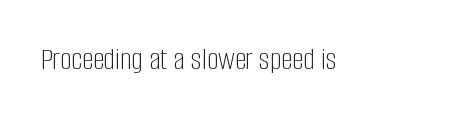
{"serif": "no", "italic": "no", "bold": "no", "weight": "light", "width": "condensed", "stroke_contrast": "low", "x_height": "large", "monospaced": "no", "underline": "no", "letter_spacing": "normal", "letter_spacing_em": 0.0, "glyph_px": 32}
